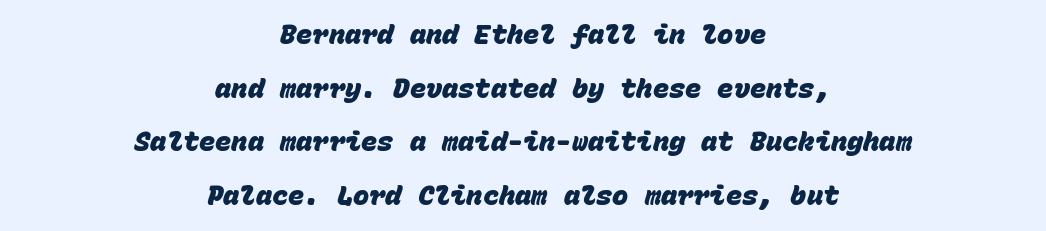
The image shows 27 px bold type; set centered, loose line spacing (1.99x), normal letter spacing, not underlined.
